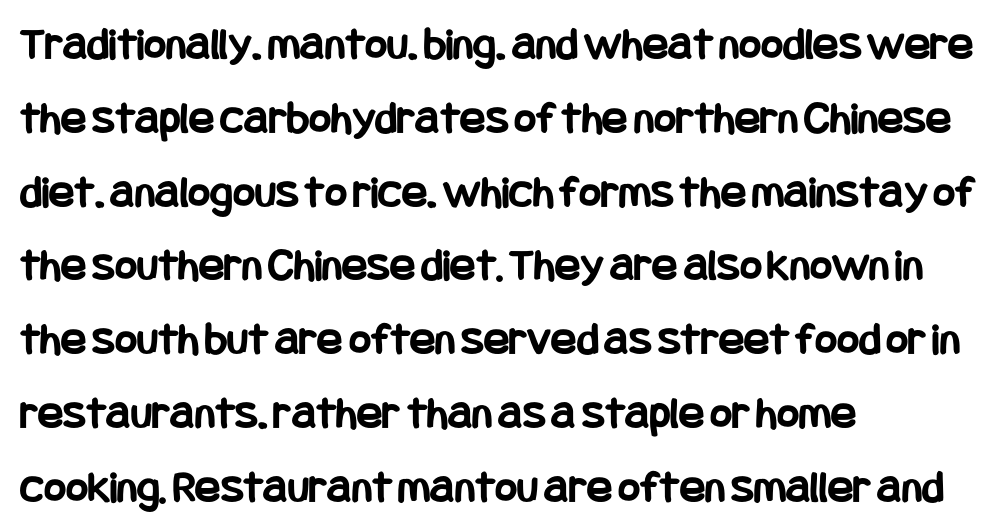
Q: Is the text bold? A: Yes.
Q: Is the text italic (slanted)? A: No, it is upright.
Q: Is the typeface a serif or a sans-serif typeface? A: Sans-serif.
Q: Is the text underlined? A: No.
Q: How is the paragraph aligned? A: Left-aligned.
Q: Is the spacing between letters normal or unusually wide? A: Normal.
Q: Is the spacing between lines tight, normal or loose? A: Normal.
Q: Width (condensed, normal, or wide)? A: Condensed.
Q: Stroke contrast? A: Low.
Q: x-height? A: Large.
